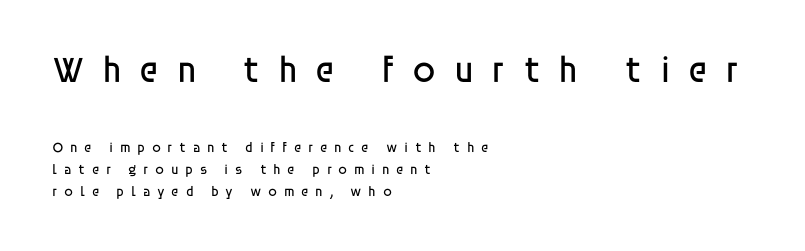
The image shows 37 px regular-weight sans-serif type, upright; set left-aligned, normal line spacing (1.57x), unusually wide letter spacing (+0.47 em), not underlined; the first (top) block is 2.64x larger; low stroke contrast and a large x-height.
